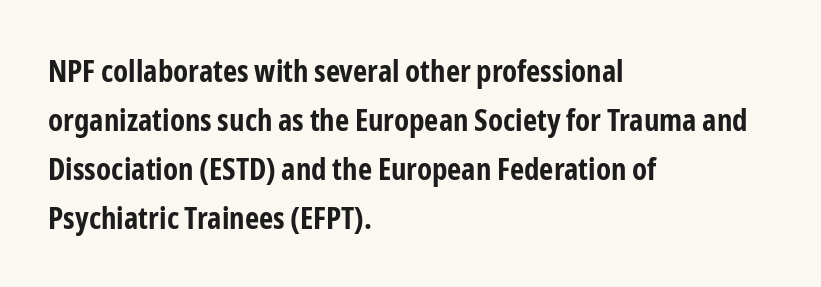
The image shows 31 px bold, condensed sans-serif type, upright; set left-aligned, normal line spacing (1.58x), normal letter spacing, not underlined; low stroke contrast and a medium x-height.
